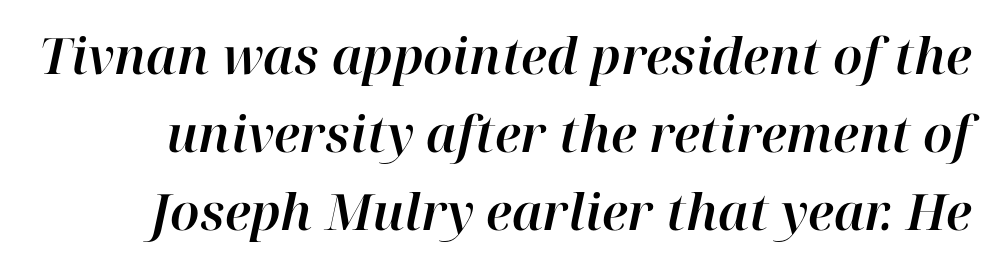
Q: Is the text italic (slanted)? A: Yes, it leans right by about 12 degrees.
Q: Is the text underlined? A: No.
Q: Is the spacing between letters normal or unusually wide? A: Normal.
Q: Is the spacing between lines tight, normal or loose? A: Normal.
Q: Width (condensed, normal, or wide)? A: Normal.
Q: Stroke contrast? A: High.
Q: x-height? A: Medium.
Q: Monospaced? A: No.
